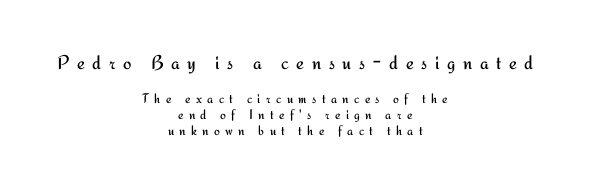
Q: Is the text bold? A: No.
Q: Is the text italic (slanted)? A: No, it is upright.
Q: Is the text underlined? A: No.
Q: How is the paragraph aligned? A: Centered.
Q: Is the spacing between letters normal or unusually wide? A: Unusually wide.
Q: Is the spacing between lines tight, normal or loose? A: Tight.
Q: Which block of text is set in a larger size, the first (top) or the second (bottom)? A: The first (top) one.
